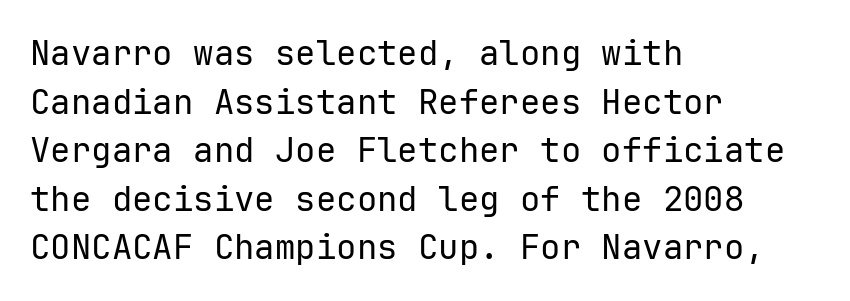
The compositor pushed each line to the left boundary. Decoration check: the copy has no underline. The text was rendered using a sans face with plain stroke endings. A normal amount of white space separates one row of letters from the next. The typography opts for an upright posture over an oblique one.
